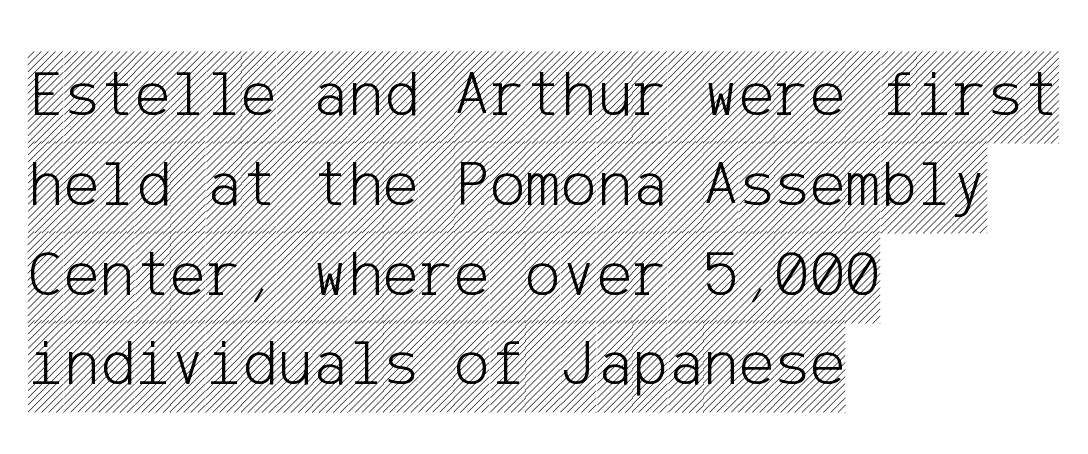
{"italic": "no", "width": "condensed", "x_height": "large", "underline": "no", "align": "left", "line_spacing": "normal", "line_spacing_ratio": 1.34, "letter_spacing": "normal", "letter_spacing_em": 0.0, "glyph_px": 67}
